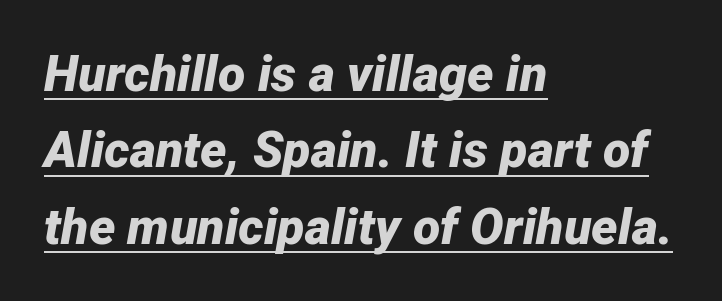
Each letter keeps its own natural width here, so spacing adapts to shape. Quick note: interline space is typical. The passage shown is underscored from start to finish. Inter-character spacing is left at the font's built-in metrics. Style check: oblique. Casual observation: everything's shoved over to the left.
